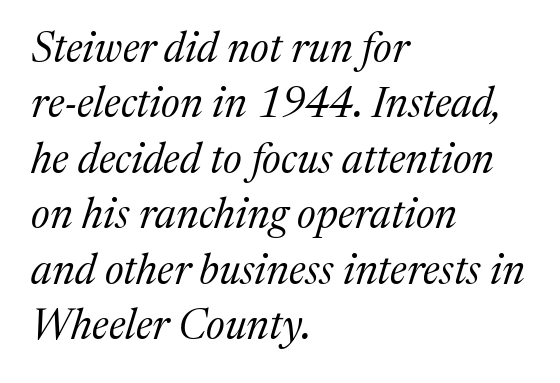
{"serif": "yes", "italic": "yes", "lean": "right", "slant_degrees": 17, "bold": "no", "weight": "regular", "width": "normal", "stroke_contrast": "medium", "x_height": "medium", "monospaced": "no", "underline": "no", "align": "left", "line_spacing": "normal", "line_spacing_ratio": 1.32, "letter_spacing": "normal", "letter_spacing_em": 0.0, "glyph_px": 42}
